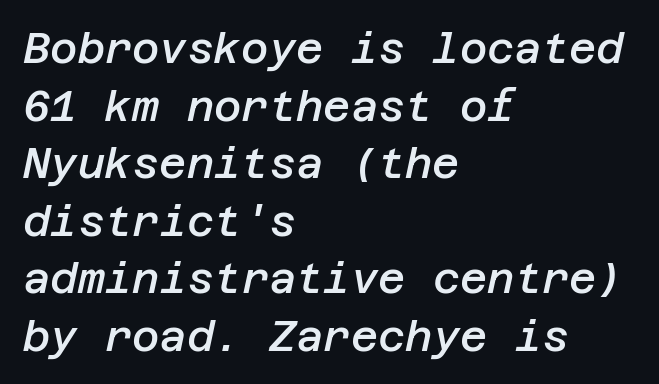
No word sits above an underline. How are the letters spaced? Ordinarily, with no added tracking. Would a proofreader flag this as italicized? Yes. As a designer I'd log this as weight 600, semibold. The paragraph has a hard left edge and a soft right edge.
